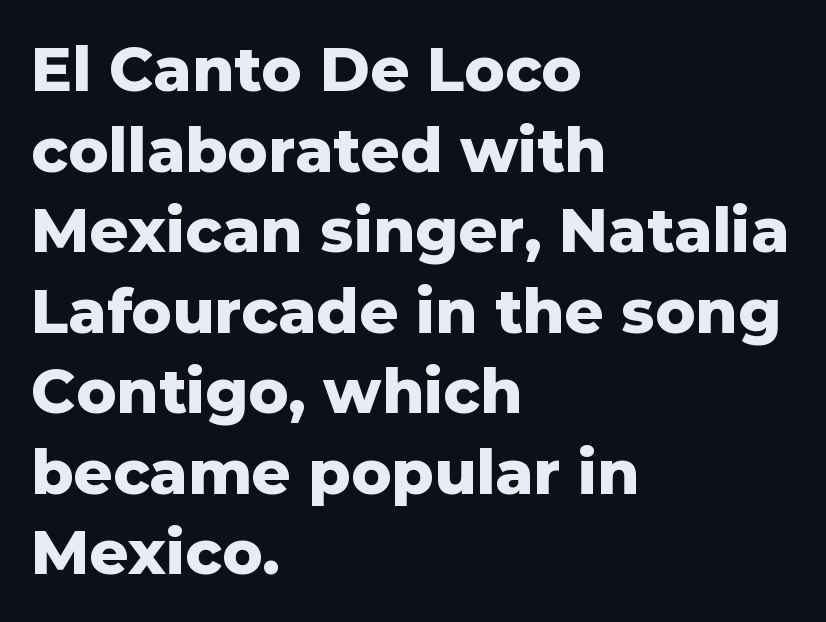
{"serif": "no", "italic": "no", "bold": "yes", "weight": "heavy", "width": "normal", "stroke_contrast": "low", "x_height": "medium", "monospaced": "no", "underline": "no", "align": "left", "line_spacing": "normal", "line_spacing_ratio": 1.32, "letter_spacing": "normal", "letter_spacing_em": 0.0, "glyph_px": 61}
